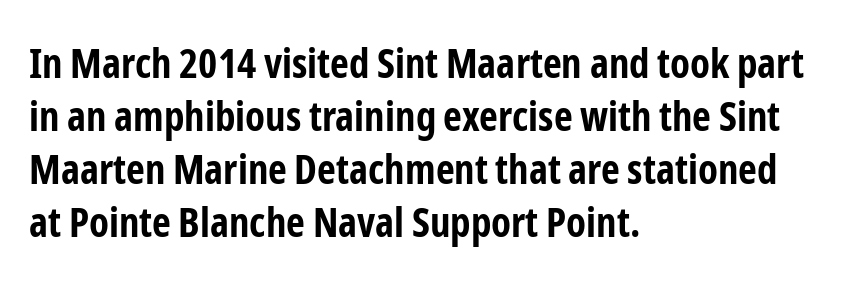
The designer left line spacing at the default. Nope, no serifs anywhere on these letters. You could not count columns in this text — the font is proportionally spaced. The glyphs are unaccompanied by any horizontal stroke below them. These lines were composed using upright roman letters. The sample has been set heavy, in full bold.
